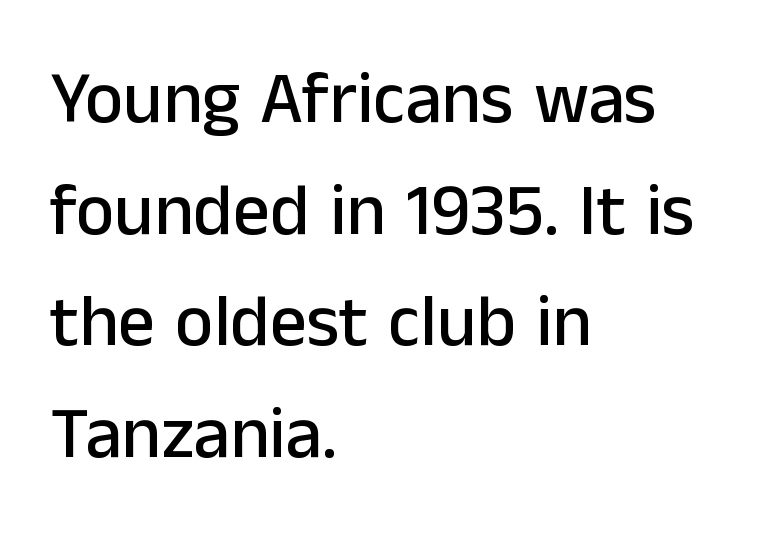
The image shows 73 px sans-serif type, upright; set left-aligned, normal line spacing (1.53x), normal letter spacing, not underlined; low stroke contrast and a medium x-height.
